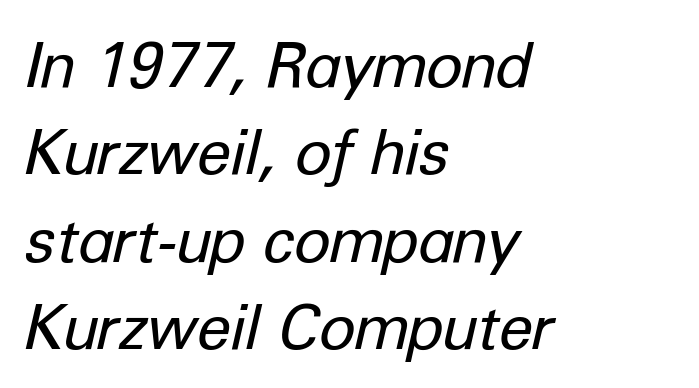
The image shows 62 px regular-weight type, italic (leaning right); set left-aligned, normal line spacing (1.41x), normal letter spacing, not underlined; low stroke contrast and a medium x-height.
